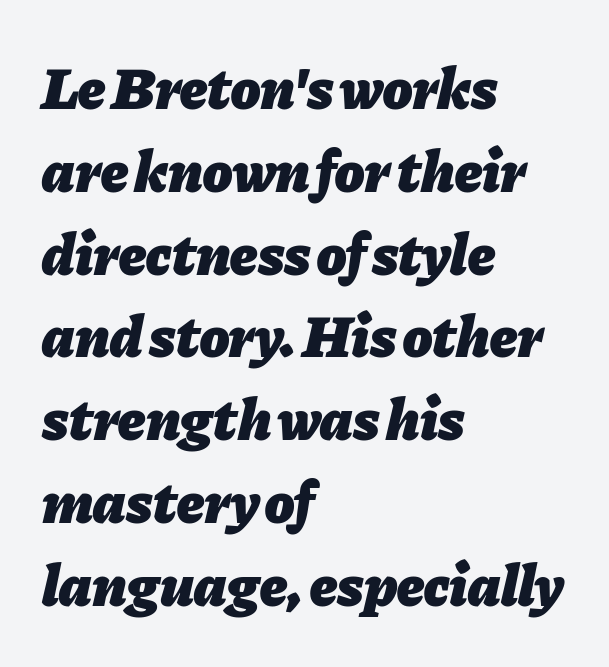
Q: Is the text bold? A: Yes.
Q: Is the text italic (slanted)? A: Yes, it leans right by about 11 degrees.
Q: Is the text underlined? A: No.
Q: How is the paragraph aligned? A: Left-aligned.
Q: Is the spacing between letters normal or unusually wide? A: Normal.
Q: Is the spacing between lines tight, normal or loose? A: Normal.
Q: Width (condensed, normal, or wide)? A: Normal.
Q: Stroke contrast? A: Low.
Q: x-height? A: Medium.
Q: Monospaced? A: No.
